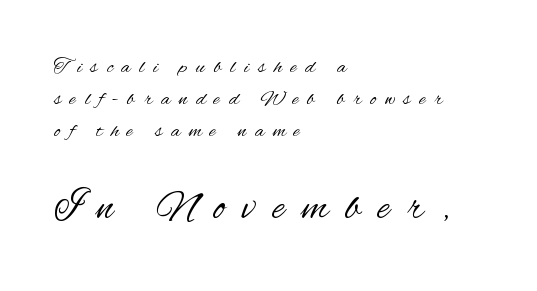
{"serif": "no", "bold": "no", "weight": "regular", "width": "condensed", "stroke_contrast": "medium", "x_height": "small", "monospaced": "no", "underline": "no", "align": "left", "line_spacing": "normal", "line_spacing_ratio": 1.52, "letter_spacing": "wide", "letter_spacing_em": 0.42, "larger_block": "second", "size_ratio": 2.0, "glyph_px": 42}
